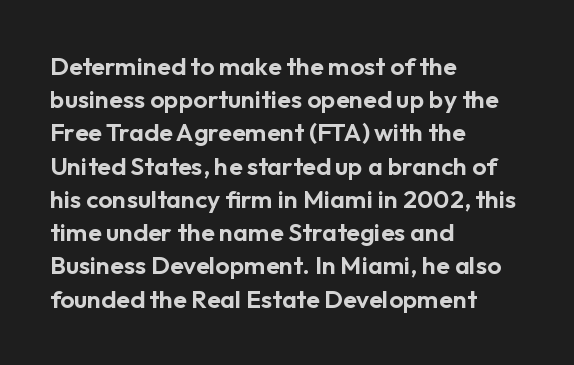
Q: Is the text italic (slanted)? A: No, it is upright.
Q: Is the text underlined? A: No.
Q: How is the paragraph aligned? A: Left-aligned.
Q: Is the spacing between letters normal or unusually wide? A: Normal.
Q: Is the spacing between lines tight, normal or loose? A: Normal.
